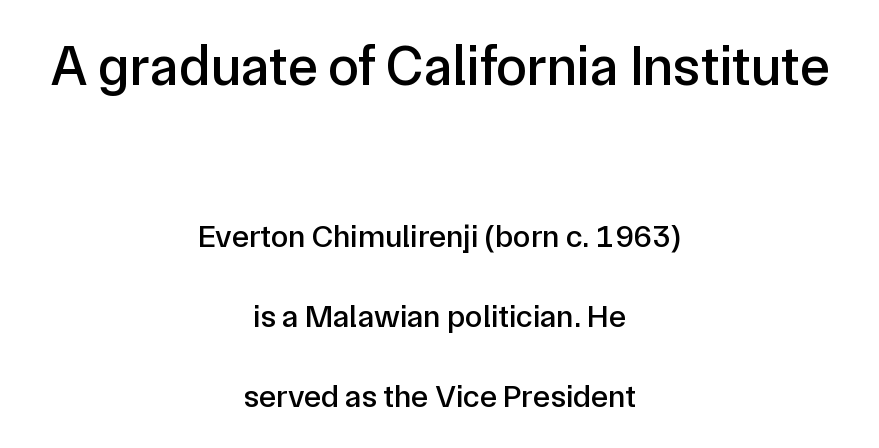
{"serif": "no", "italic": "no", "width": "normal", "stroke_contrast": "low", "x_height": "medium", "monospaced": "no", "underline": "no", "align": "center", "line_spacing": "loose", "line_spacing_ratio": 2.49, "letter_spacing": "normal", "letter_spacing_em": 0.0, "larger_block": "first", "size_ratio": 1.75, "glyph_px": 56}
